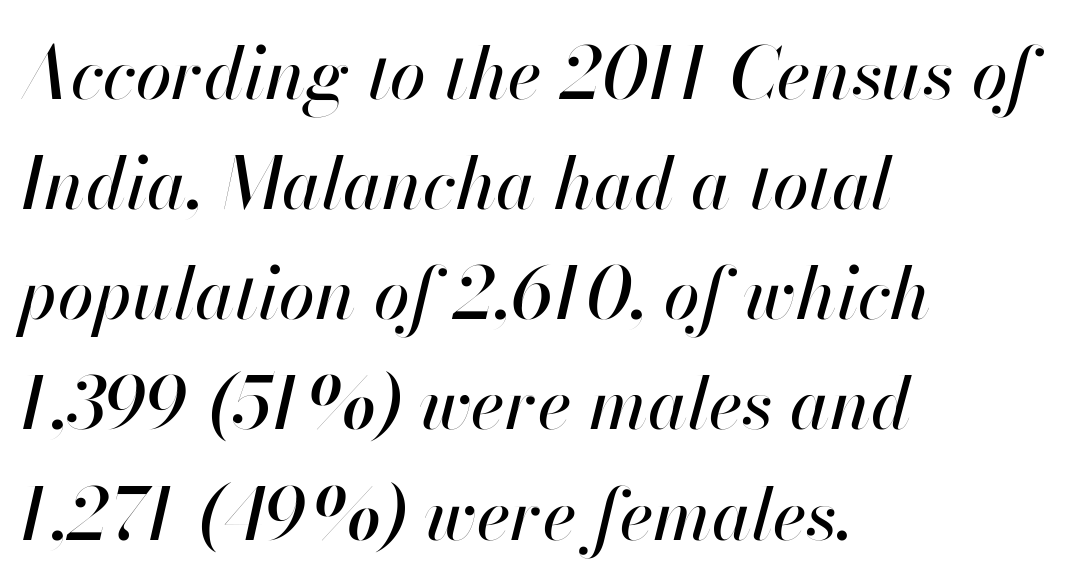
The image shows 72 px text type, italic (leaning right); set left-aligned, normal line spacing (1.53x), normal letter spacing, not underlined; high stroke contrast and a small x-height.
